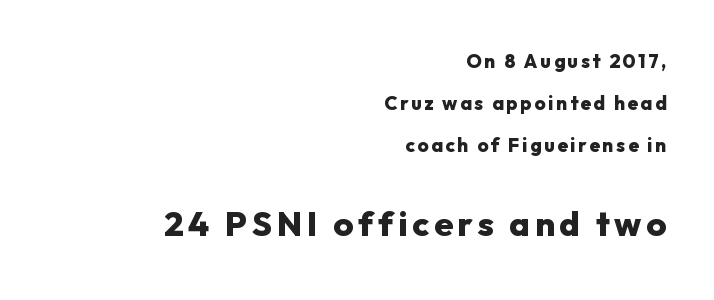
The composition opens small and finishes big. Ascenders rise straight up at ninety degrees. This is sans-serif lettering, the kind often seen on screens and signage. On the weight axis this lands at bold, roughly 700.
